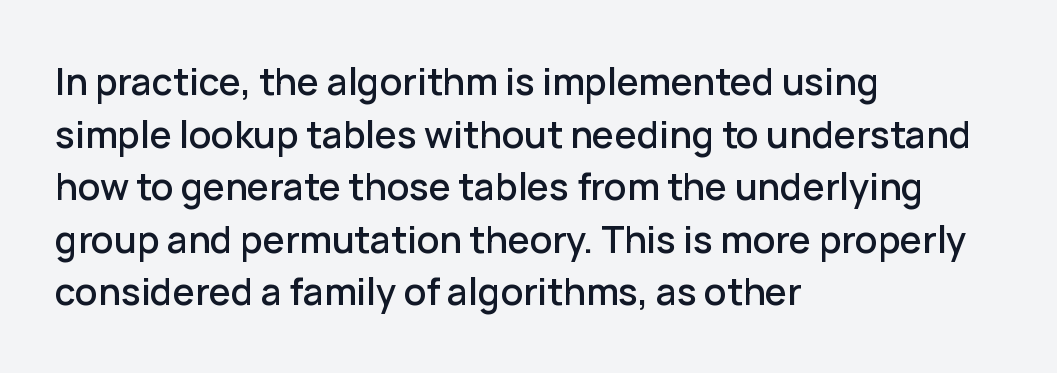
Q: Is the text italic (slanted)? A: No, it is upright.
Q: Is the typeface a serif or a sans-serif typeface? A: Sans-serif.
Q: Is the text underlined? A: No.
Q: How is the paragraph aligned? A: Left-aligned.
Q: Is the spacing between letters normal or unusually wide? A: Normal.
Q: Is the spacing between lines tight, normal or loose? A: Normal.
Q: Width (condensed, normal, or wide)? A: Normal.
Q: Stroke contrast? A: Low.
Q: x-height? A: Medium.
Q: Monospaced? A: No.
